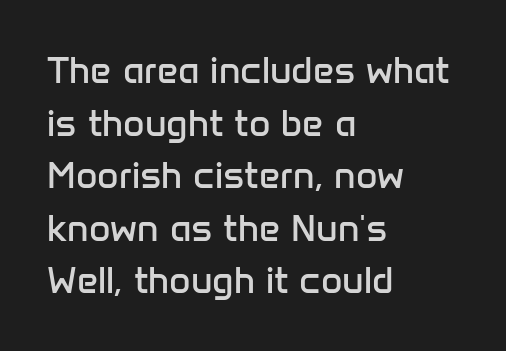
Is there much room between lines? A standard amount, neither cramped nor airy. The paragraph shown leans on its left margin. Spacing between characters is what you'd get straight out of the box. A typesetter would mark this as roman, not italic. The weight tops out at a normal text grade.
